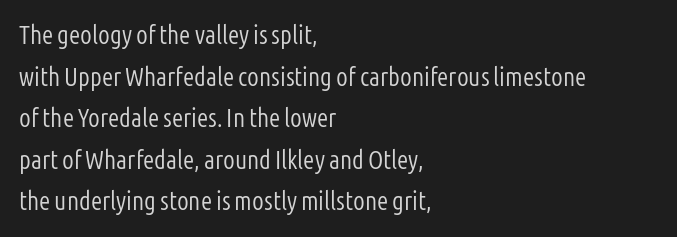
Rule under the text: the space is simply empty. One-word summary of the alignment: left. Stroke thickness stays within the range of a standard reading face or lighter. Rows of type keep a routine distance in the vertical direction. Ascenders rise straight up at ninety degrees. The tracking reads as untouched default to a designer's eye.
